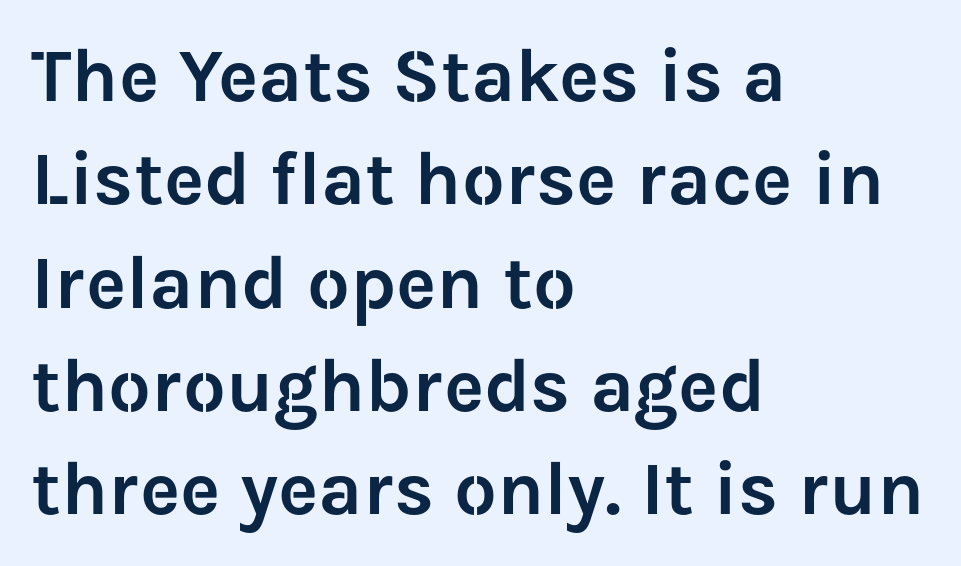
Lines of text with bare space underneath. These lines are rendered in a variable-pitch font. Look at the bottom of the vertical strokes: they stop flat, with no serifs. The font's upright variant was chosen for this text. You could call the tracking neutral — neither tight nor loose.
